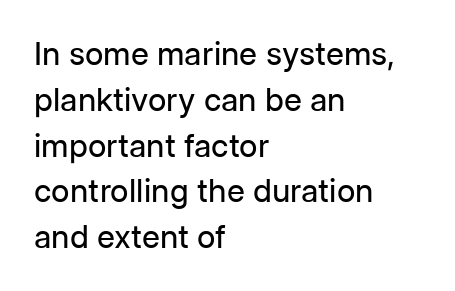
Nothing sits at the stroke ends, so this counts as sans-serif. These lines were composed using upright roman letters. This sample keeps an unexceptional amount of space between lines. The horizontal fit of the characters is conventional and even. Is this a fixed-width face? No — the glyphs have proportional, varying widths.
